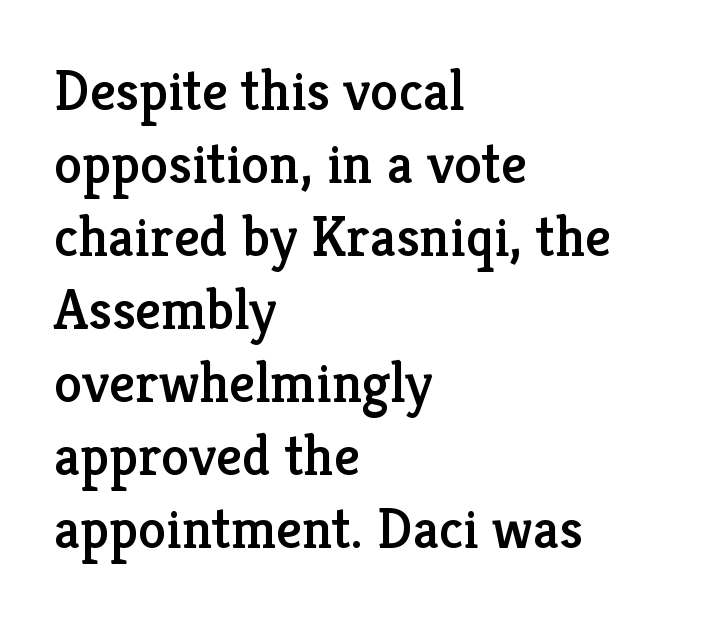
{"serif": "yes", "italic": "no", "width": "normal", "stroke_contrast": "low", "x_height": "medium", "monospaced": "no", "underline": "no", "align": "left", "line_spacing": "normal", "line_spacing_ratio": 1.28, "letter_spacing": "normal", "letter_spacing_em": 0.0, "glyph_px": 57}
